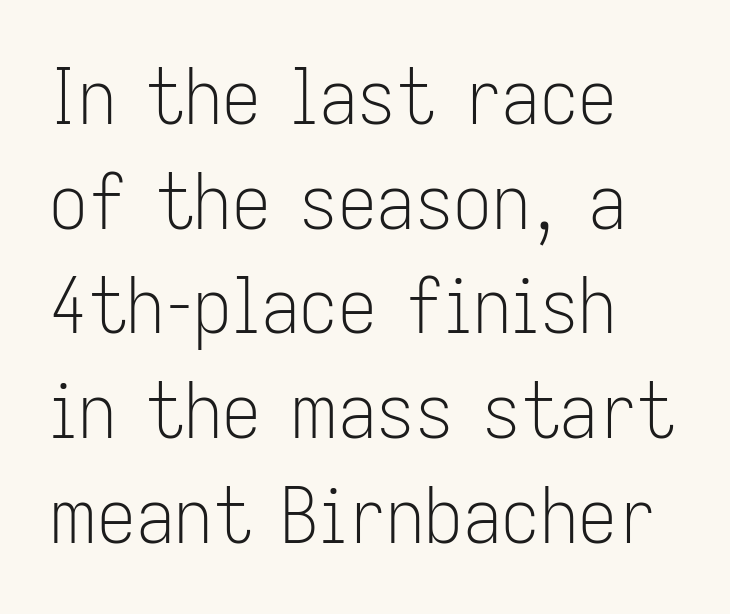
Proportional: the letters do not fall into vertical columns. No letter is thick-stroked: the sample isn't bold. The gaps between neighbouring characters are ordinary and unremarkable. Type style note: lacks serifs.
